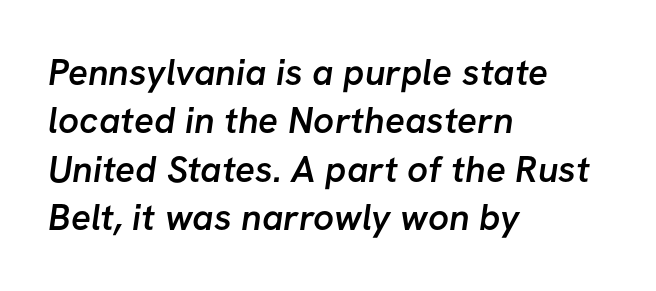
I'd call this a sans setting — the letters go barefoot. Here the glyphs are tracked normally, forming tight word shapes. Stems and bowls a touch heavier than normal — semibold. No word sits above an underline. Every row of glyphs begins at an identical x-position on the left. Varying glyph widths throughout — classic text-font behaviour.
